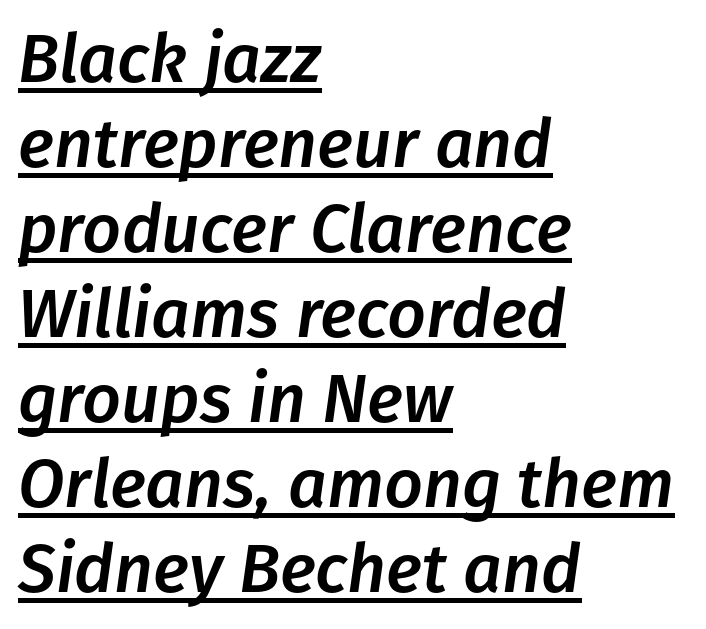
This is oblique type, the kind used for emphasis or titles. Notice how a bar underscores the lettering throughout. The rendering anchors every line to the left-hand side. Interline gaps are of average width in this sample.
